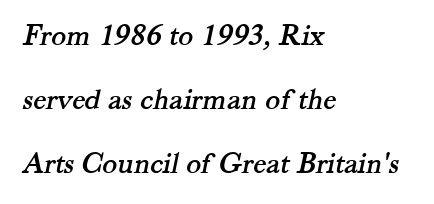
Is this a sans? No — the strokes have serifs. Just letters on the line, the space beneath them empty. The passage shown has conventional tracking throughout. Is this a fixed-width face? No — the glyphs have proportional, varying widths. All the whitespace from short lines collects on the right.
